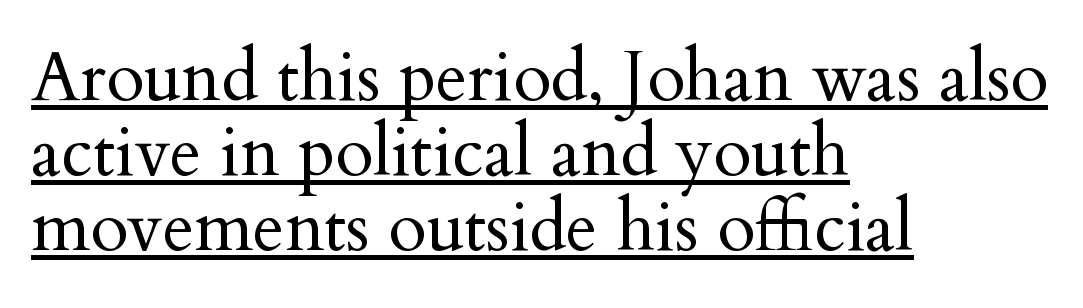
The font sits on the lighter half of the weight spectrum, regular included. How are the letters spaced? Ordinarily, with no added tracking. Unlike italic type, these characters show no tilt at all. Note the varied advance widths — an 'i' is clearly narrower than an 'm'.
